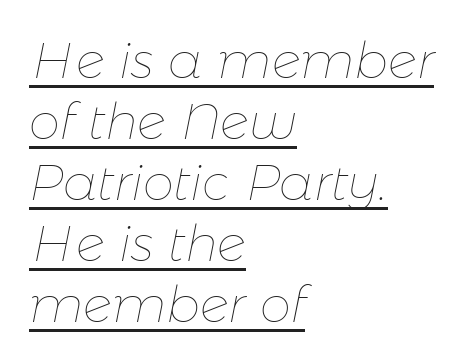
The image shows 50 px thin type, italic (leaning right); set left-aligned, line spacing 1.22x, normal letter spacing, underlined; low stroke contrast and a medium x-height.
